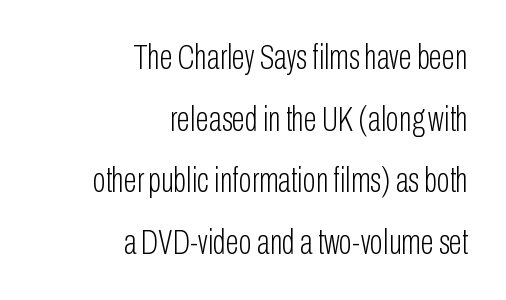
Q: Is the text bold? A: No.
Q: Is the text italic (slanted)? A: No, it is upright.
Q: Is the typeface a serif or a sans-serif typeface? A: Sans-serif.
Q: Is the text underlined? A: No.
Q: How is the paragraph aligned? A: Right-aligned.
Q: Is the spacing between letters normal or unusually wide? A: Normal.
Q: Width (condensed, normal, or wide)? A: Condensed.
Q: Stroke contrast? A: Low.
Q: x-height? A: Medium.
Q: Monospaced? A: No.
